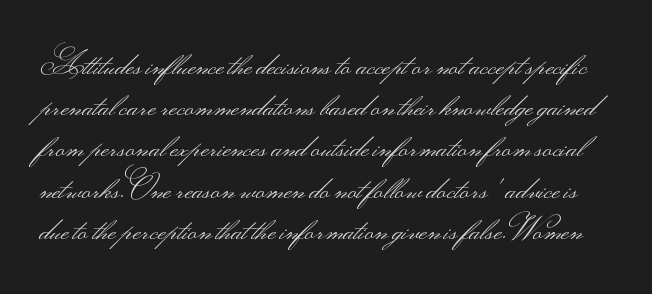
Q: Is the text bold? A: No.
Q: Is the text italic (slanted)? A: Yes.
Q: Is the typeface a serif or a sans-serif typeface? A: Sans-serif.
Q: Is the text underlined? A: No.
Q: Is the spacing between letters normal or unusually wide? A: Normal.
Q: Is the spacing between lines tight, normal or loose? A: Normal.
Q: Width (condensed, normal, or wide)? A: Wide.
Q: Stroke contrast? A: Medium.
Q: Monospaced? A: No.
